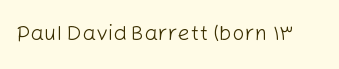
Q: Is the text bold? A: No.
Q: Is the text italic (slanted)? A: No, it is upright.
Q: Is the text underlined? A: No.
Q: Is the spacing between letters normal or unusually wide? A: Normal.
